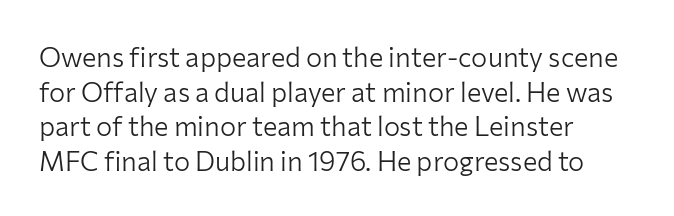
The block of text has a typical density, with ordinary space between rows. Which margin do the lines hug? The left one — the right edge is uneven. The space directly below the letters is spotless. This is the regular roman posture of the typeface. Does extra space separate the letters? No, they use regular spacing.
